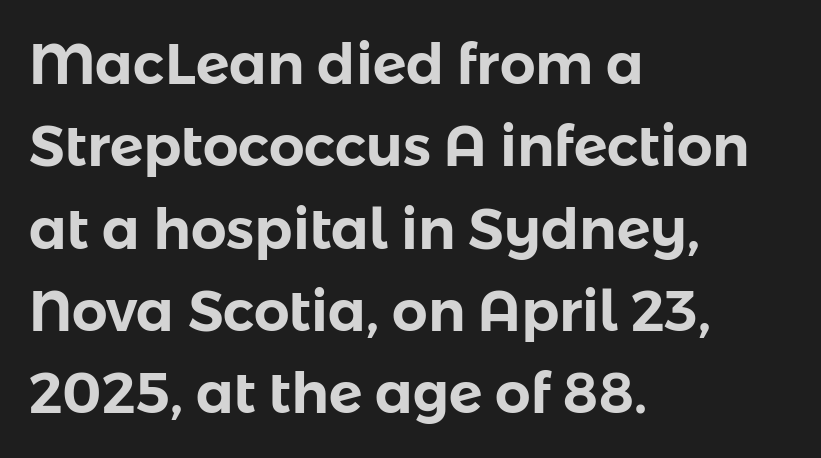
Q: Is the text italic (slanted)? A: No, it is upright.
Q: Is the typeface a serif or a sans-serif typeface? A: Sans-serif.
Q: Is the text underlined? A: No.
Q: How is the paragraph aligned? A: Left-aligned.
Q: Is the spacing between letters normal or unusually wide? A: Normal.
Q: Is the spacing between lines tight, normal or loose? A: Normal.
Q: Width (condensed, normal, or wide)? A: Normal.
Q: Stroke contrast? A: Low.
Q: x-height? A: Medium.
Q: Monospaced? A: No.
